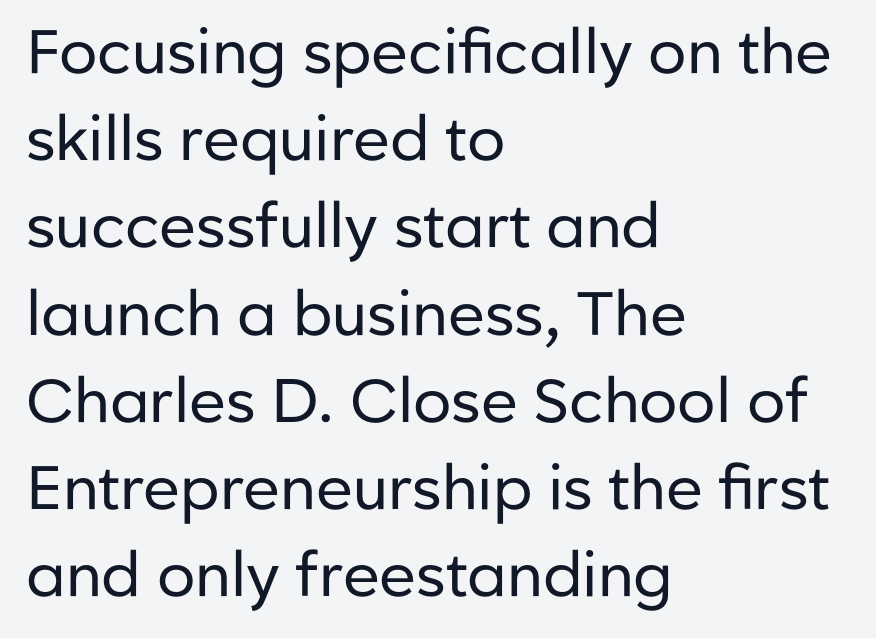
The rendering shows plain stroke endings on the letterforms — a sans-serif design. The cut favours lightness, reaching ordinary text weight at its darkest. Leading: standard. Here the designer chose a conventional face with non-uniform glyph widths.
